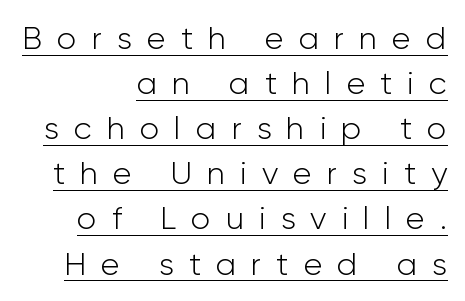
The image shows 32 px light sans-serif type, upright; set right-aligned, normal line spacing (1.41x), unusually wide letter spacing (+0.47 em), underlined; low stroke contrast and a medium x-height.
